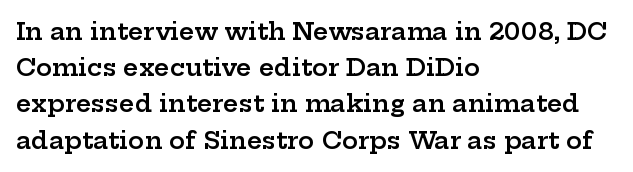
{"italic": "no", "bold": "semi", "underline": "no", "align": "left", "line_spacing": "normal", "line_spacing_ratio": 1.51, "letter_spacing": "normal", "letter_spacing_em": 0.0, "glyph_px": 24}
